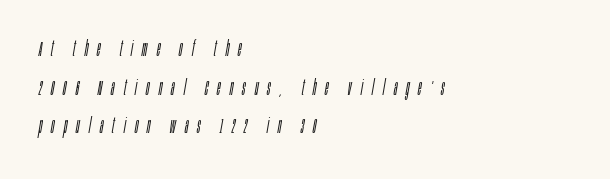
Q: Is the text bold? A: No.
Q: Is the text italic (slanted)? A: Yes, it leans right by about 10 degrees.
Q: Is the text underlined? A: No.
Q: How is the paragraph aligned? A: Left-aligned.
Q: Is the spacing between letters normal or unusually wide? A: Unusually wide.
